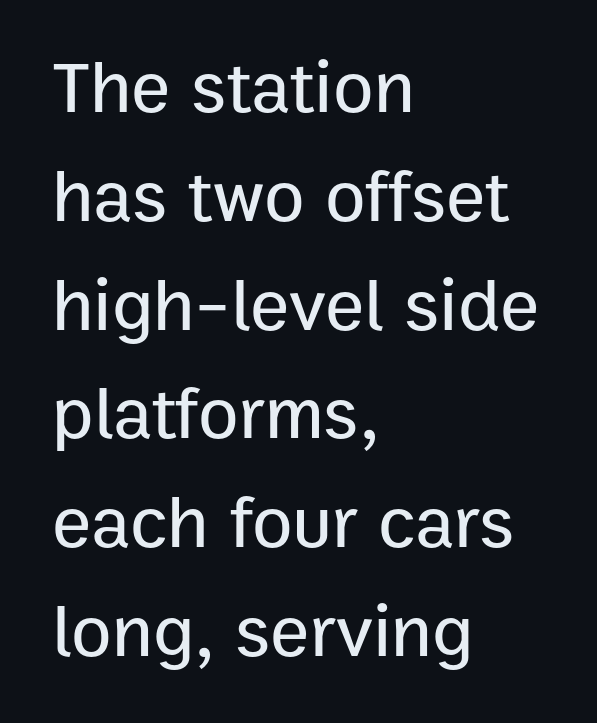
The image shows 74 px sans-serif type, upright; set left-aligned, normal line spacing (1.47x), normal letter spacing, not underlined; low stroke contrast and a medium x-height.
